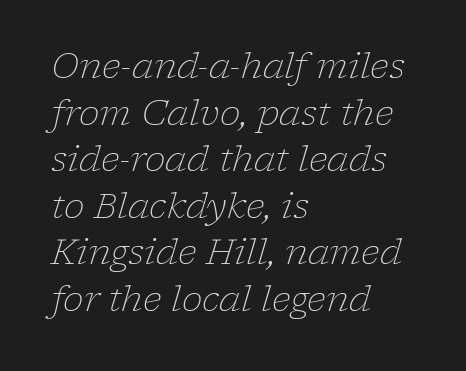
Letters have the restrained weight of plain body copy at most. In terms of letterspacing, this is plain default setting. Yep, that's italic — everything's leaning. The type family on display is of the serif kind. The rendering anchors every line to the left-hand side.
